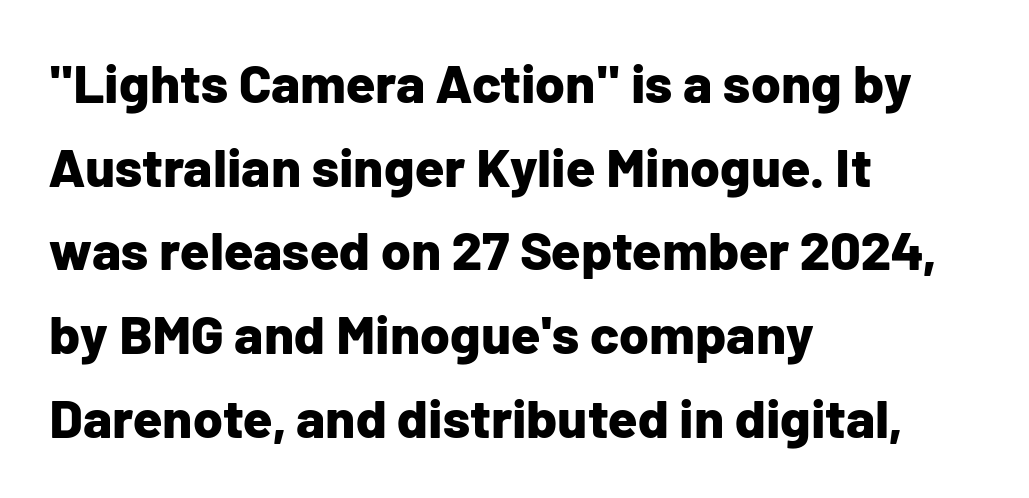
The image shows 54 px bold sans-serif type, upright; set left-aligned, normal line spacing (1.55x), normal letter spacing, not underlined; low stroke contrast and a medium x-height.
